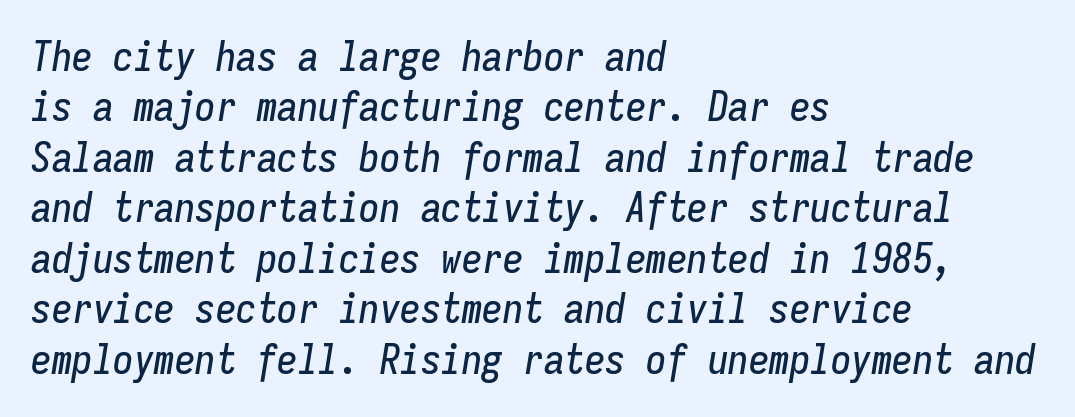
Q: Is the text italic (slanted)? A: Yes, it leans right by about 9 degrees.
Q: Is the text underlined? A: No.
Q: How is the paragraph aligned? A: Left-aligned.
Q: Is the spacing between letters normal or unusually wide? A: Normal.
Q: Width (condensed, normal, or wide)? A: Condensed.
Q: Stroke contrast? A: Low.
Q: x-height? A: Medium.
Q: Monospaced? A: Yes.
